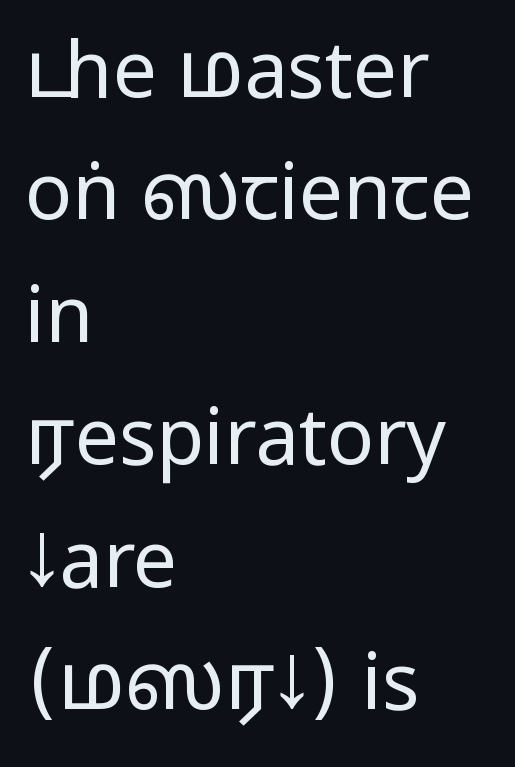
The image shows 78 px regular-weight, condensed sans-serif type, upright; set left-aligned, normal line spacing (1.57x), normal letter spacing, not underlined; low stroke contrast.
